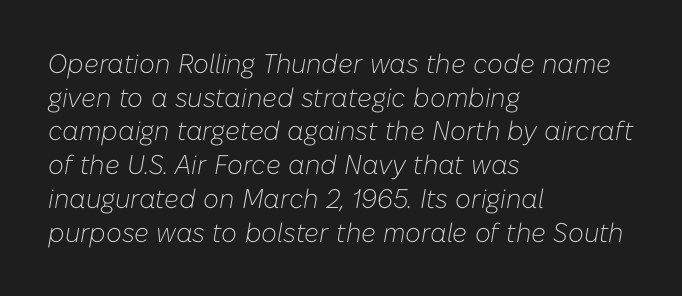
Tall strokes in this sample are angled rather than plumb. Nothing heavy about these letters — not bold at all. Tracking here is standard; glyphs follow each other at the usual distance. Each line starts at the same left margin while the right side varies. Evenly set lines give the paragraph a standard silhouette.
